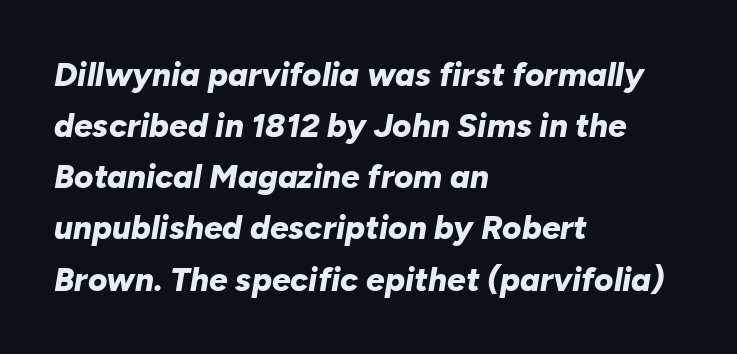
The image shows 33 px bold type, italic (leaning right); set left-aligned, normal line spacing (1.55x), normal letter spacing, not underlined; low stroke contrast and a medium x-height.
